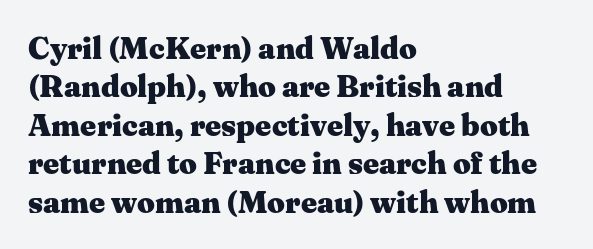
The image shows 31 px heavy, wide serif type, upright; set left-aligned, line spacing 1.24x, normal letter spacing, not underlined; medium stroke contrast and a medium x-height.
